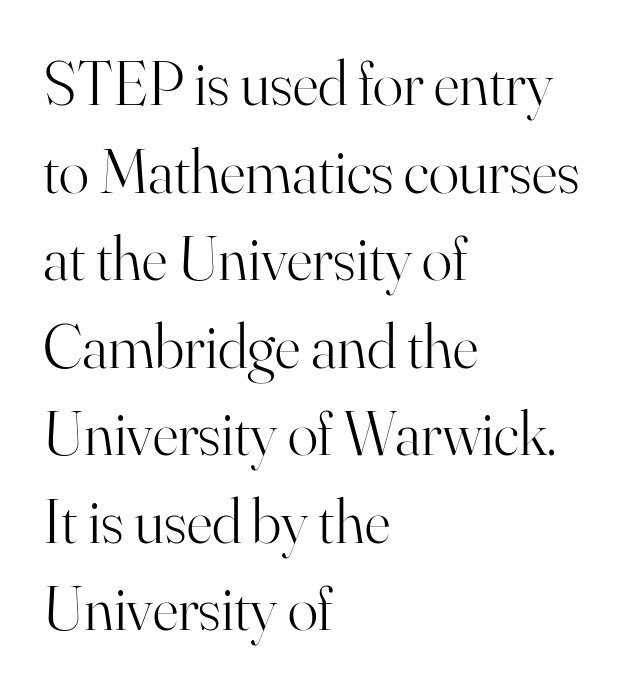
The image shows 63 px light serif type, upright; set left-aligned, normal line spacing (1.39x), normal letter spacing, not underlined; high stroke contrast and a small x-height.
